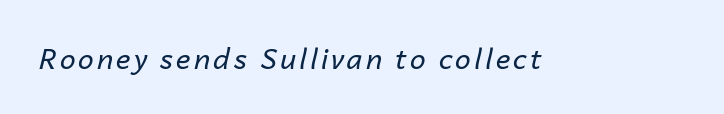
Q: Is the text bold? A: No.
Q: Is the text italic (slanted)? A: Yes, it leans right by about 14 degrees.
Q: Is the text underlined? A: No.
Q: Width (condensed, normal, or wide)? A: Normal.
Q: Stroke contrast? A: Low.
Q: x-height? A: Medium.
Q: Monospaced? A: No.
